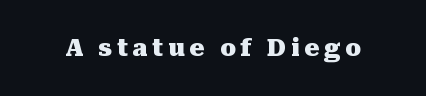
{"italic": "no", "bold": "yes", "underline": "no", "letter_spacing": "wide", "letter_spacing_em": 0.21, "glyph_px": 23}
